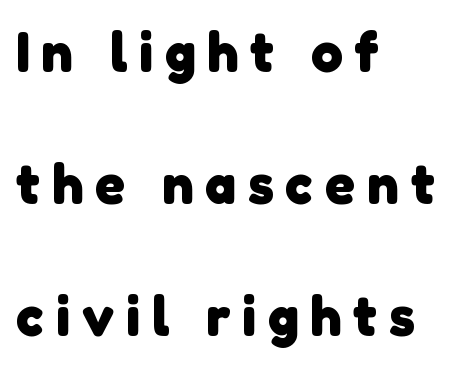
The image shows 56 px heavy sans-serif type; set left-aligned, loose line spacing (2.36x), unusually wide letter spacing (+0.21 em), not underlined; low stroke contrast and a medium x-height.
